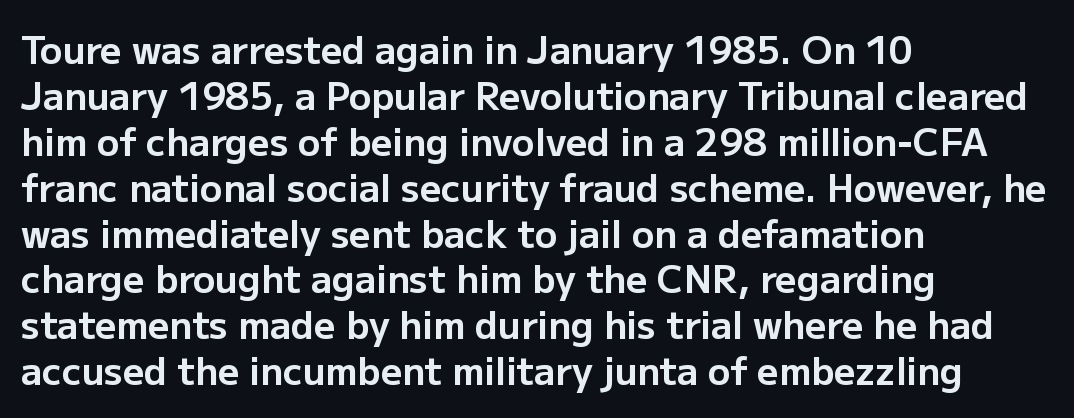
Q: Is the text bold? A: Yes.
Q: Is the text italic (slanted)? A: No, it is upright.
Q: Is the typeface a serif or a sans-serif typeface? A: Sans-serif.
Q: Is the text underlined? A: No.
Q: How is the paragraph aligned? A: Left-aligned.
Q: Is the spacing between letters normal or unusually wide? A: Normal.
Q: Width (condensed, normal, or wide)? A: Normal.
Q: Stroke contrast? A: Low.
Q: x-height? A: Medium.
Q: Monospaced? A: No.
